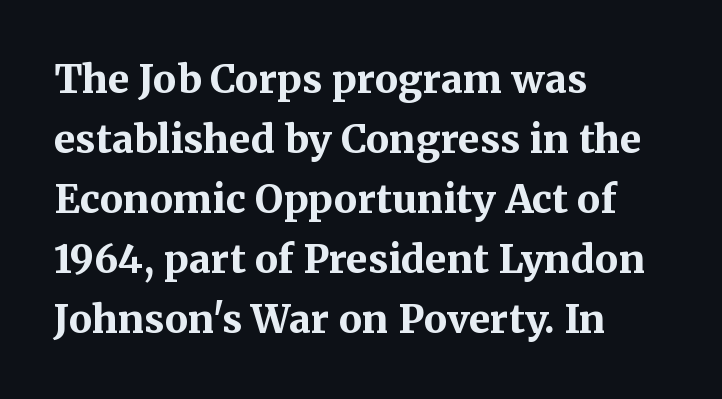
The image shows 39 px bold serif type, upright; set left-aligned, normal line spacing (1.54x), normal letter spacing, not underlined; medium stroke contrast and a medium x-height.
